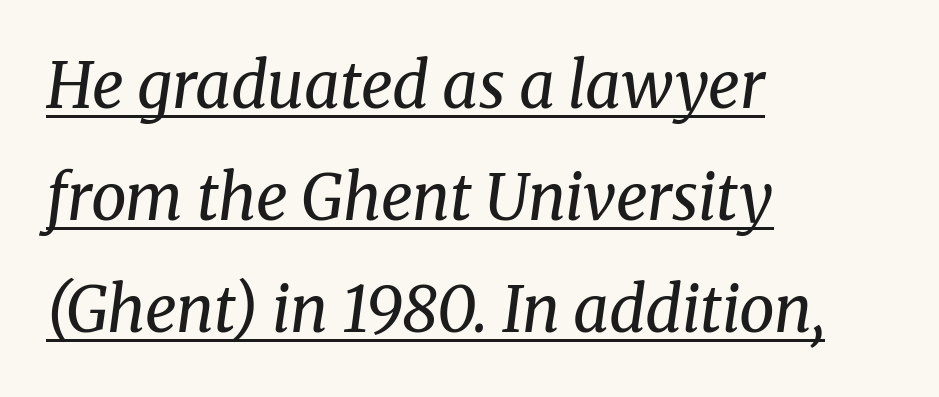
Q: Is the text bold? A: No.
Q: Is the text italic (slanted)? A: Yes, it leans right by about 8 degrees.
Q: Is the typeface a serif or a sans-serif typeface? A: Serif.
Q: Is the text underlined? A: Yes.
Q: How is the paragraph aligned? A: Left-aligned.
Q: Is the spacing between letters normal or unusually wide? A: Normal.
Q: Width (condensed, normal, or wide)? A: Normal.
Q: Stroke contrast? A: Medium.
Q: x-height? A: Medium.
Q: Monospaced? A: No.
